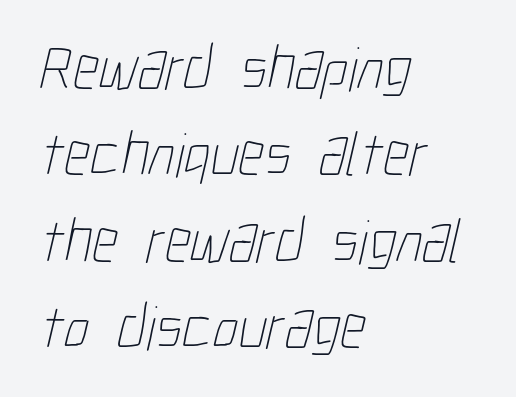
Q: Is the text bold? A: No.
Q: Is the text underlined? A: No.
Q: How is the paragraph aligned? A: Left-aligned.
Q: Is the spacing between letters normal or unusually wide? A: Normal.
Q: Is the spacing between lines tight, normal or loose? A: Normal.
Q: Width (condensed, normal, or wide)? A: Condensed.
Q: Stroke contrast? A: Low.
Q: x-height? A: Medium.
Q: Monospaced? A: No.
